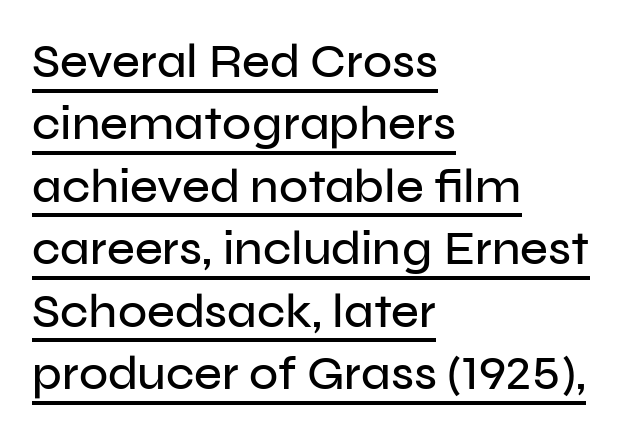
The image shows 48 px sans-serif type, upright; set left-aligned, normal line spacing (1.3x), normal letter spacing, underlined; low stroke contrast and a medium x-height.
